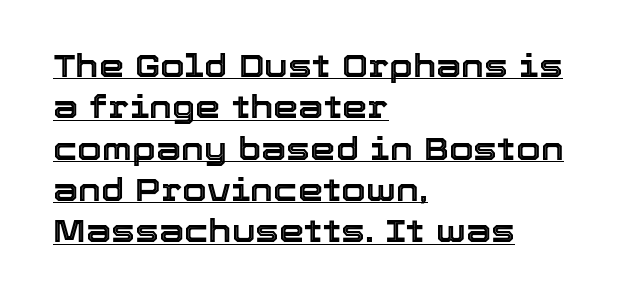
Look at the tracking — it's just the regular setting, nothing added. Regular leading. Layout note: lines flush left. Caption: lettering with a line underneath.
